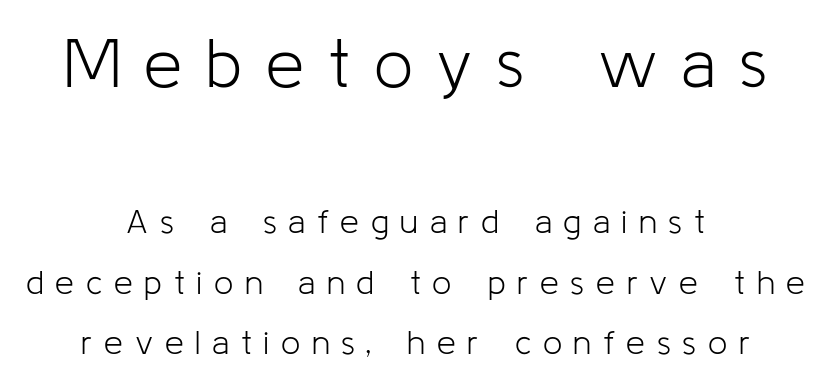
The image shows 69 px light sans-serif type, upright; set centered, line spacing 1.79x, unusually wide letter spacing (+0.34 em), not underlined; the first (top) block is 2.03x larger; low stroke contrast and a medium x-height.
